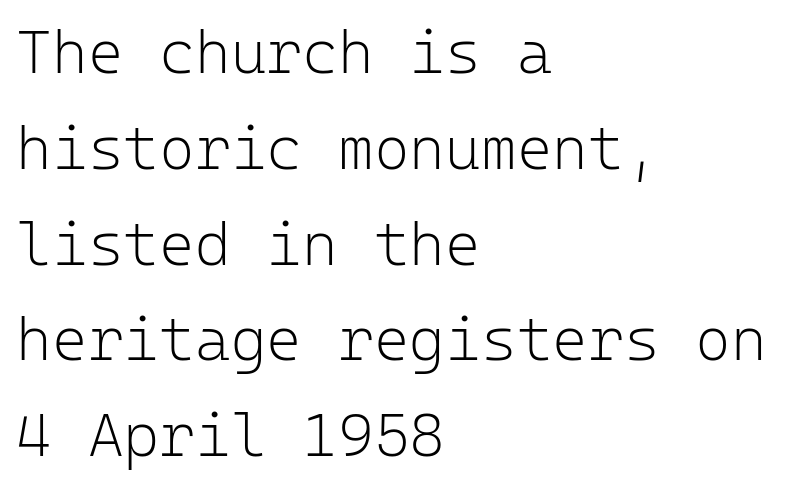
Q: Is the text bold? A: No.
Q: Is the text italic (slanted)? A: No, it is upright.
Q: Is the typeface a serif or a sans-serif typeface? A: Sans-serif.
Q: Is the text underlined? A: No.
Q: How is the paragraph aligned? A: Left-aligned.
Q: Is the spacing between letters normal or unusually wide? A: Normal.
Q: Is the spacing between lines tight, normal or loose? A: Normal.
Q: Width (condensed, normal, or wide)? A: Normal.
Q: Stroke contrast? A: Low.
Q: x-height? A: Medium.
Q: Monospaced? A: Yes.
